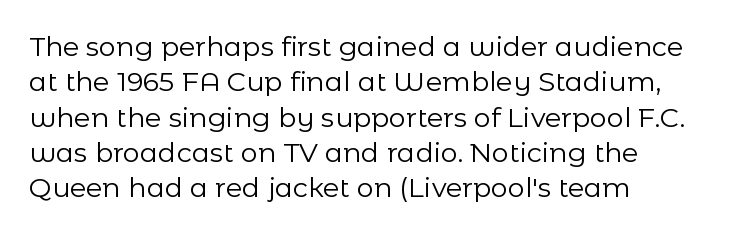
{"italic": "no", "bold": "no", "underline": "no", "align": "left", "line_spacing": "normal", "line_spacing_ratio": 1.31, "letter_spacing": "normal", "letter_spacing_em": 0.0, "glyph_px": 27}
